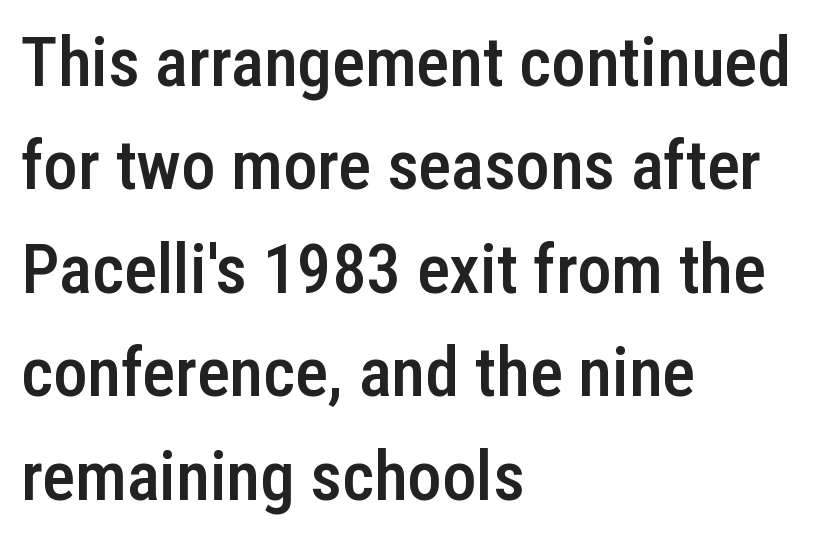
The image shows 69 px semibold, condensed sans-serif type, upright; set left-aligned, normal line spacing (1.5x), normal letter spacing, not underlined; low stroke contrast and a medium x-height.
